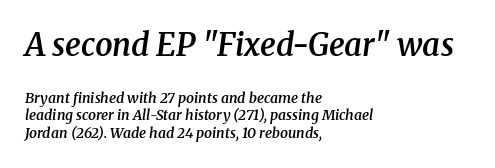
How are the letters spaced? Ordinarily, with no added tracking. A somewhat darkened texture: the type is semibold rather than bold. You can tell from the footed stems that serif type was used. The baseline area is clear. Note the varied advance widths — an 'i' is clearly narrower than an 'm'.
